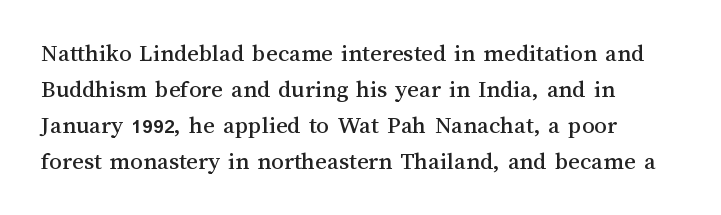
Vertically, the passage feels balanced, rows spaced as you'd expect. Every character sits straight up, as roman type does. A typesetter would call this zero additional tracking. Each line starts at the same left margin while the right side varies. Descenders are the only things crossing below the line.
